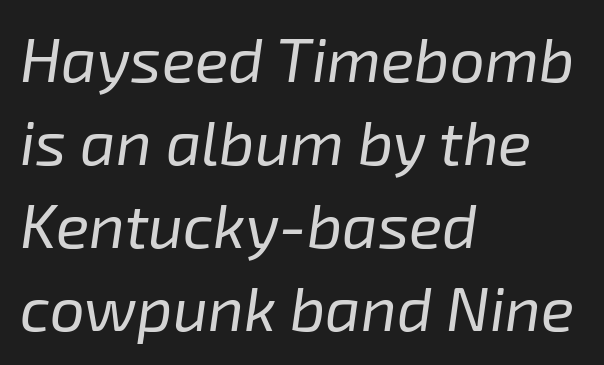
The rendering anchors every line to the left-hand side. The face looks like a standard text weight, possibly lighter. Compared with ordinary roman type, these characters are visibly tilted. Quick note: underline off. In terms of letterspacing, this is plain default setting.
